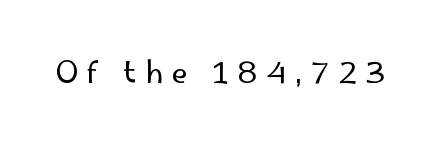
You can tell it's not italic because the verticals are truly vertical. Grotesque or geometric, the face here clearly has no serifs. Honestly, there is no underline to notice here at all. Here the designer chose a conventional face with non-uniform glyph widths.
